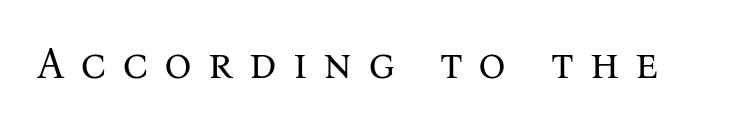
Q: Is the text bold? A: No.
Q: Is the text italic (slanted)? A: No, it is upright.
Q: Is the typeface a serif or a sans-serif typeface? A: Serif.
Q: Is the text underlined? A: No.
Q: Is the spacing between letters normal or unusually wide? A: Unusually wide.
Q: Width (condensed, normal, or wide)? A: Normal.
Q: Stroke contrast? A: Medium.
Q: x-height? A: Medium.
Q: Monospaced? A: No.
